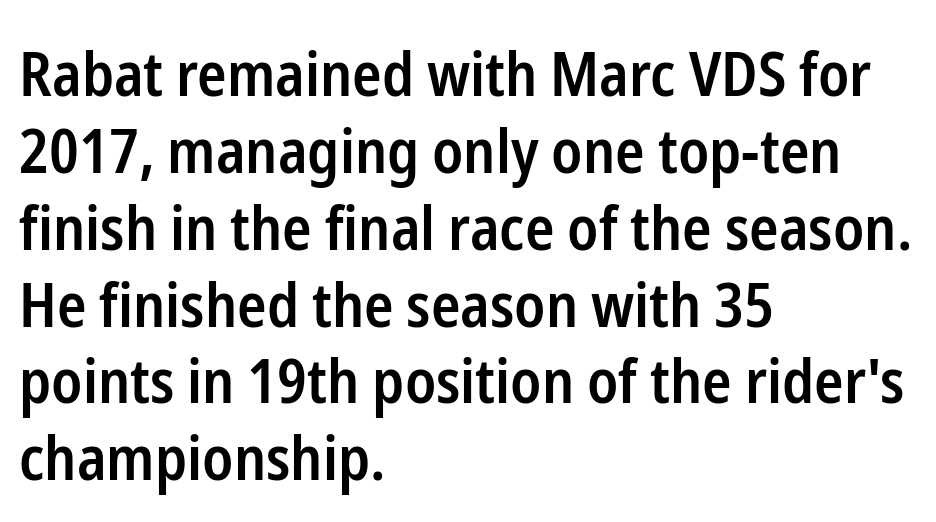
{"serif": "no", "italic": "no", "bold": "semi", "weight": "semibold", "width": "condensed", "stroke_contrast": "low", "x_height": "medium", "monospaced": "no", "underline": "no", "align": "left", "line_spacing": "normal", "line_spacing_ratio": 1.26, "letter_spacing": "normal", "letter_spacing_em": 0.0, "glyph_px": 61}
